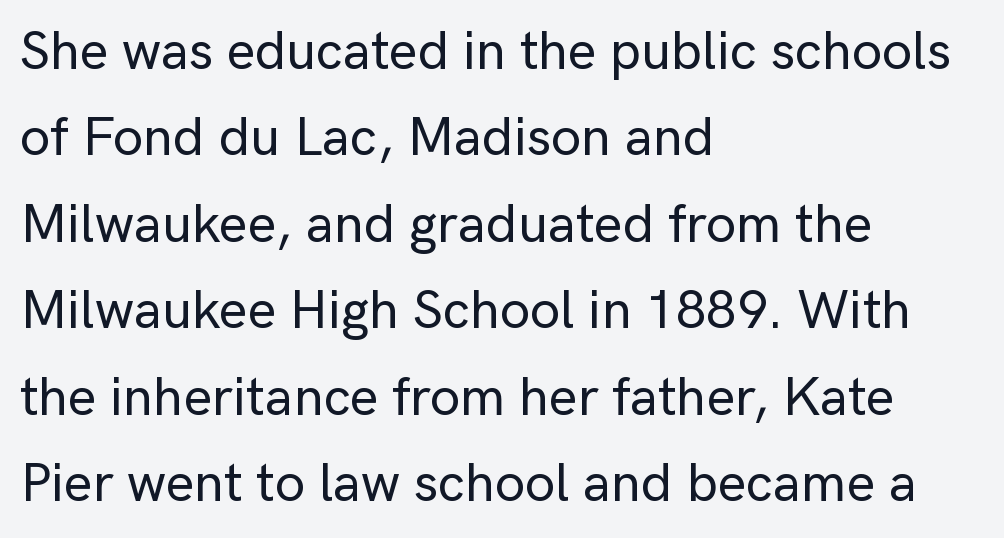
{"serif": "no", "italic": "no", "width": "normal", "stroke_contrast": "low", "x_height": "medium", "monospaced": "no", "underline": "no", "align": "left", "line_spacing": "normal", "line_spacing_ratio": 1.6, "letter_spacing": "normal", "letter_spacing_em": 0.0, "glyph_px": 54}
